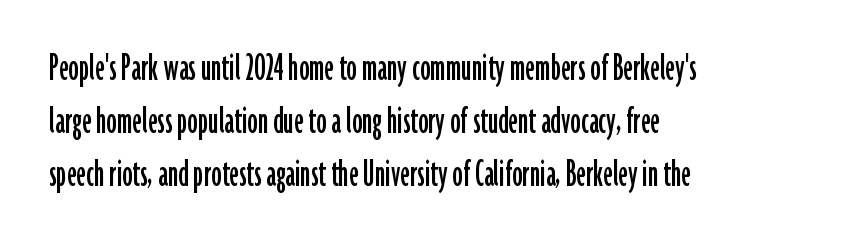
Default kerning and tracking; the words read as compact shapes. Check the space under the baseline: it is left empty. The setting favours the left margin, as ordinary paragraphs usually do. The passage shown is typed in a proportional face where columns would drift.
